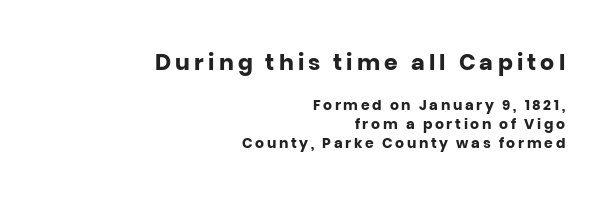
Heavy-handed strokes throughout: this text is bold. Check under the words: just untouched page. Characters remain perfectly vertical along every line. Does the leading feel generous? No, just average. Block one is the big one; block two sits smaller underneath.
